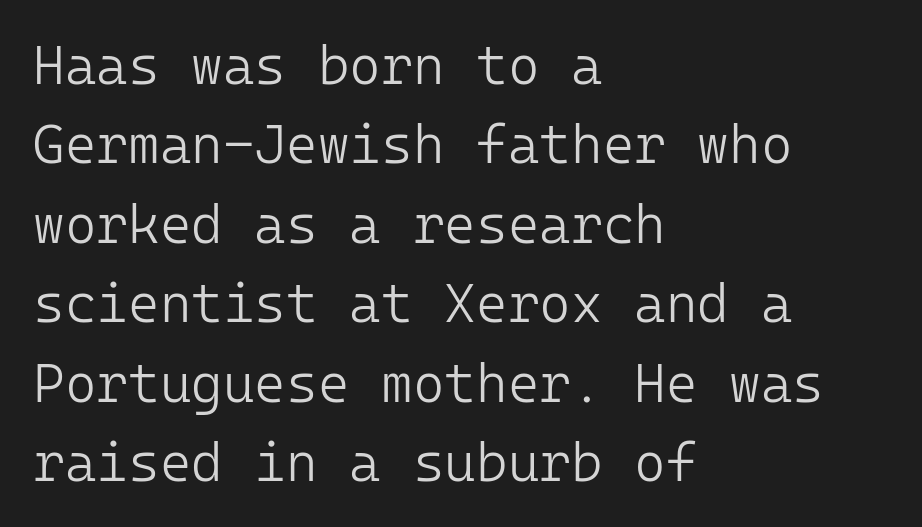
Q: Is the text bold? A: No.
Q: Is the text italic (slanted)? A: No, it is upright.
Q: Is the typeface a serif or a sans-serif typeface? A: Sans-serif.
Q: Is the text underlined? A: No.
Q: How is the paragraph aligned? A: Left-aligned.
Q: Is the spacing between letters normal or unusually wide? A: Normal.
Q: Is the spacing between lines tight, normal or loose? A: Normal.
Q: Width (condensed, normal, or wide)? A: Normal.
Q: Stroke contrast? A: Low.
Q: x-height? A: Medium.
Q: Monospaced? A: Yes.
